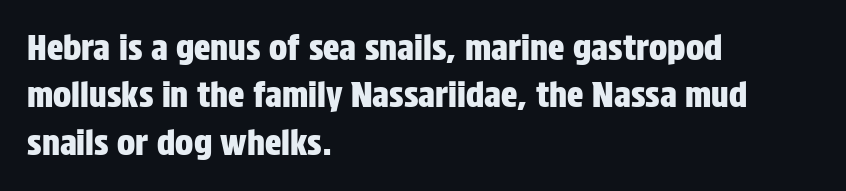
Q: Is the text italic (slanted)? A: No, it is upright.
Q: Is the typeface a serif or a sans-serif typeface? A: Sans-serif.
Q: Is the text underlined? A: No.
Q: How is the paragraph aligned? A: Left-aligned.
Q: Is the spacing between letters normal or unusually wide? A: Normal.
Q: Is the spacing between lines tight, normal or loose? A: Normal.
Q: Width (condensed, normal, or wide)? A: Condensed.
Q: Stroke contrast? A: Low.
Q: x-height? A: Large.
Q: Monospaced? A: No.
